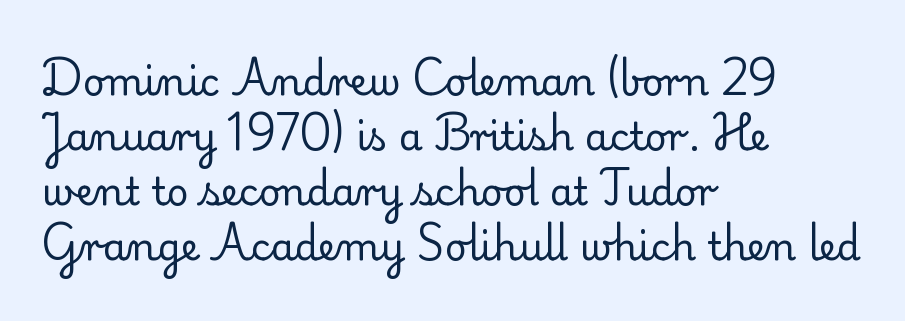
These lines are rendered in a variable-pitch font. Nothing heavy about these letters — not bold at all. Is this a sans? No — the strokes have serifs. Each line starts at the same left margin while the right side varies.
